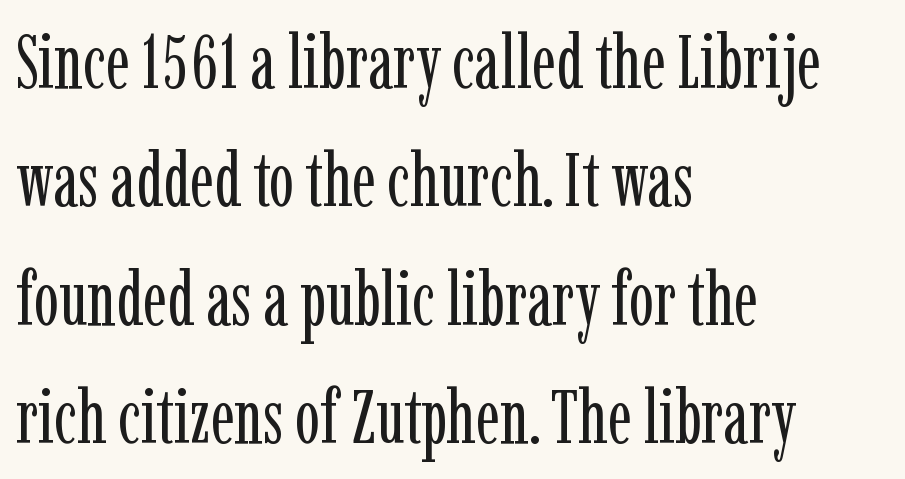
The image shows 75 px regular-weight, condensed serif type, upright; set left-aligned, normal line spacing (1.58x), normal letter spacing, not underlined; low stroke contrast and a medium x-height.
